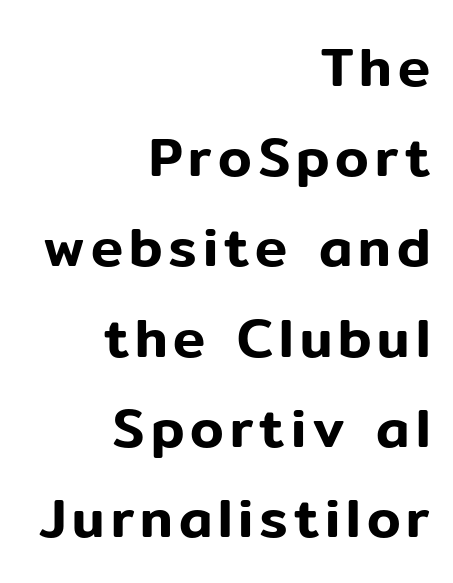
The image shows 54 px sans-serif type, upright; set right-aligned, normal line spacing (1.67x), not underlined; low stroke contrast and a medium x-height.
